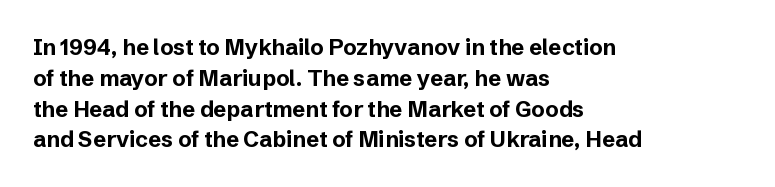
Q: Is the text bold? A: Yes.
Q: Is the text italic (slanted)? A: No, it is upright.
Q: Is the text underlined? A: No.
Q: How is the paragraph aligned? A: Left-aligned.
Q: Is the spacing between letters normal or unusually wide? A: Normal.
Q: Is the spacing between lines tight, normal or loose? A: Normal.
